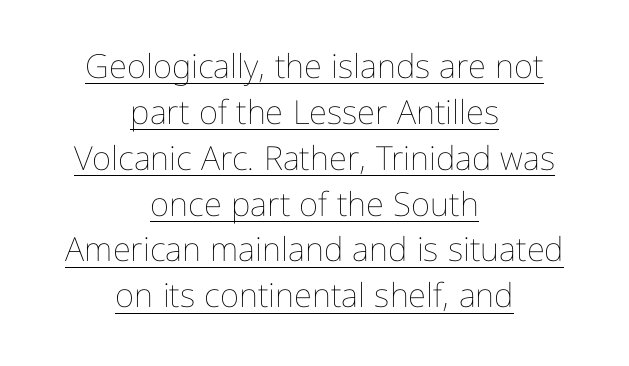
{"italic": "no", "bold": "no", "weight": "thin", "width": "condensed", "stroke_contrast": "low", "x_height": "medium", "monospaced": "no", "underline": "yes", "align": "center", "line_spacing": "normal", "line_spacing_ratio": 1.39, "letter_spacing": "normal", "letter_spacing_em": 0.0, "glyph_px": 33}
